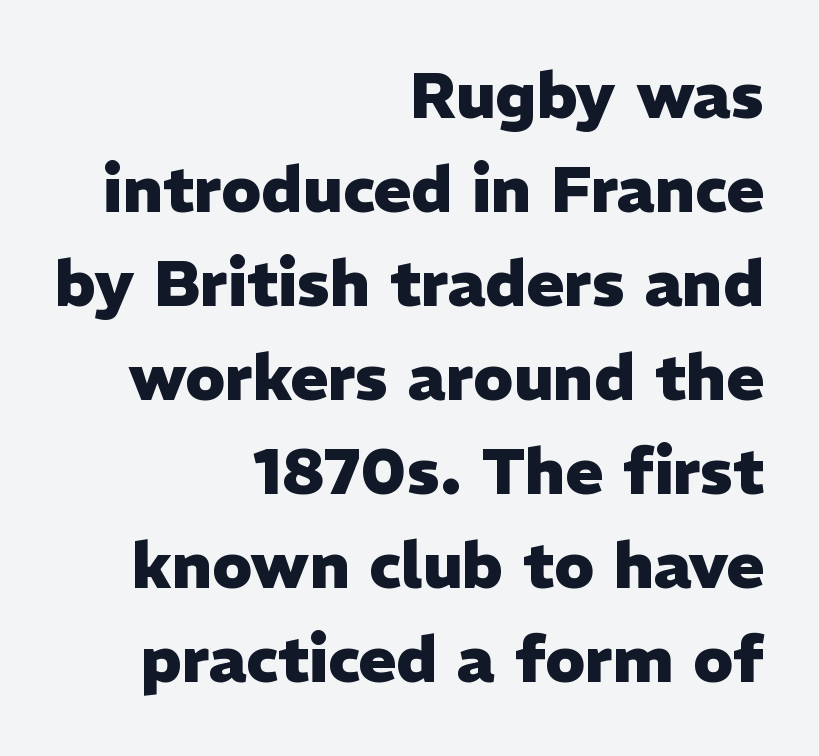
Q: Is the text bold? A: Yes.
Q: Is the text italic (slanted)? A: No, it is upright.
Q: Is the typeface a serif or a sans-serif typeface? A: Sans-serif.
Q: Is the text underlined? A: No.
Q: How is the paragraph aligned? A: Right-aligned.
Q: Is the spacing between letters normal or unusually wide? A: Normal.
Q: Is the spacing between lines tight, normal or loose? A: Normal.
Q: Width (condensed, normal, or wide)? A: Normal.
Q: Stroke contrast? A: Low.
Q: x-height? A: Medium.
Q: Monospaced? A: No.
